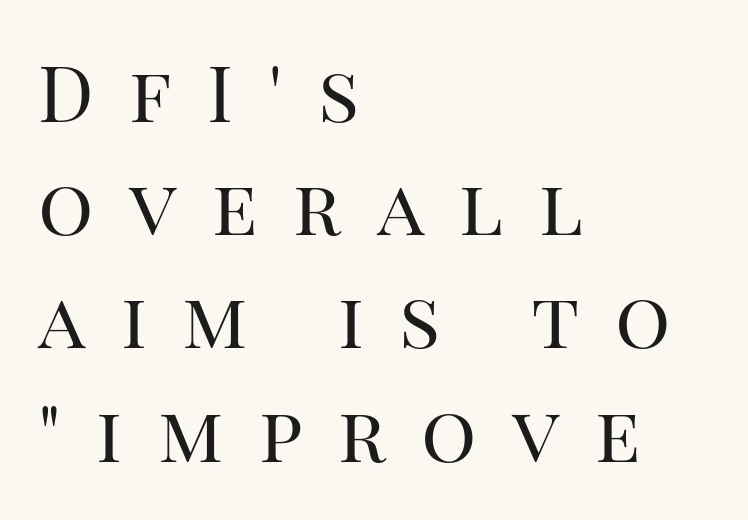
{"serif": "yes", "italic": "no", "bold": "no", "weight": "regular", "width": "normal", "stroke_contrast": "high", "x_height": "large", "monospaced": "no", "underline": "no", "align": "left", "line_spacing": "normal", "line_spacing_ratio": 1.47, "letter_spacing": "wide", "letter_spacing_em": 0.46, "glyph_px": 77}
